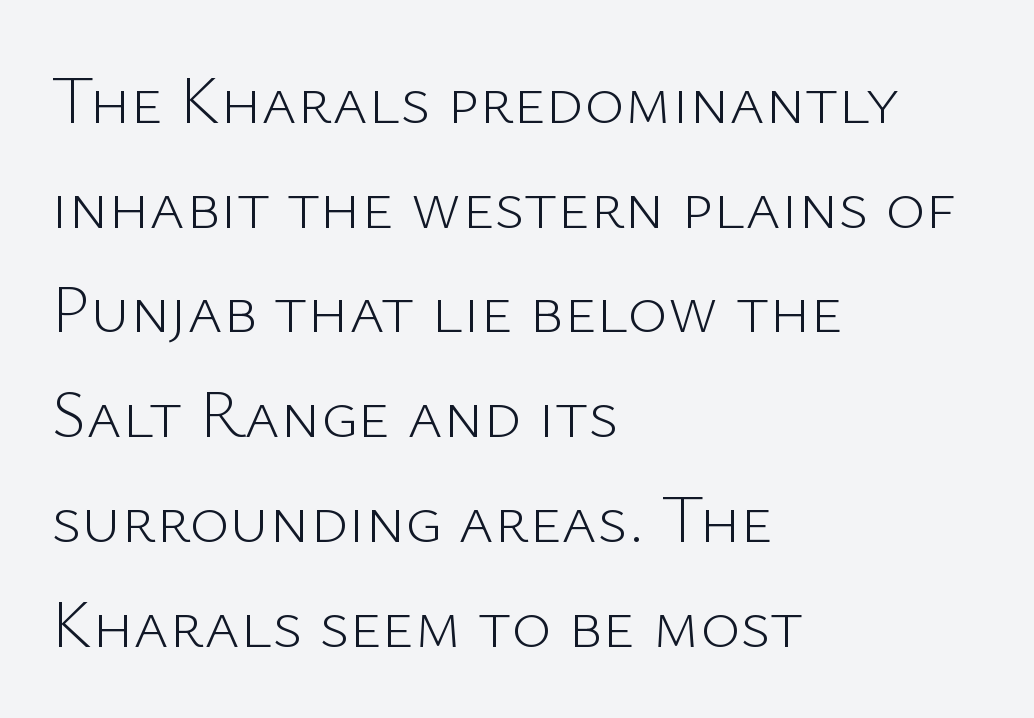
The image shows 68 px light sans-serif type, upright; set left-aligned, normal line spacing (1.54x), normal letter spacing, not underlined; low stroke contrast and a medium x-height.
